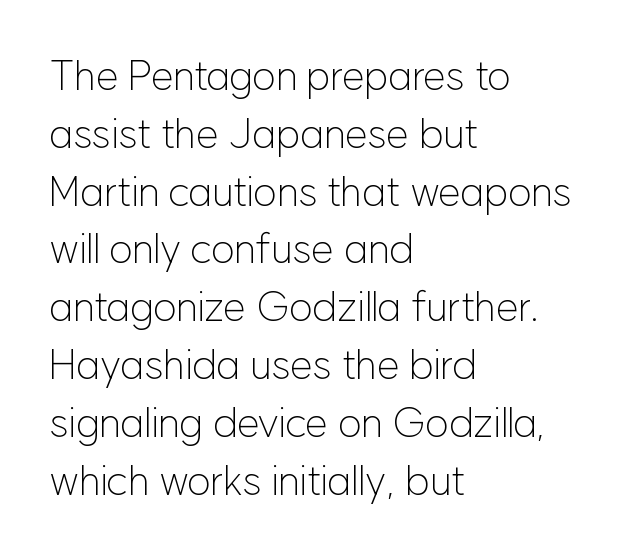
{"serif": "no", "italic": "no", "bold": "no", "weight": "light", "width": "normal", "stroke_contrast": "low", "x_height": "medium", "monospaced": "no", "underline": "no", "align": "left", "line_spacing": "normal", "line_spacing_ratio": 1.41, "letter_spacing": "normal", "letter_spacing_em": 0.0, "glyph_px": 41}
